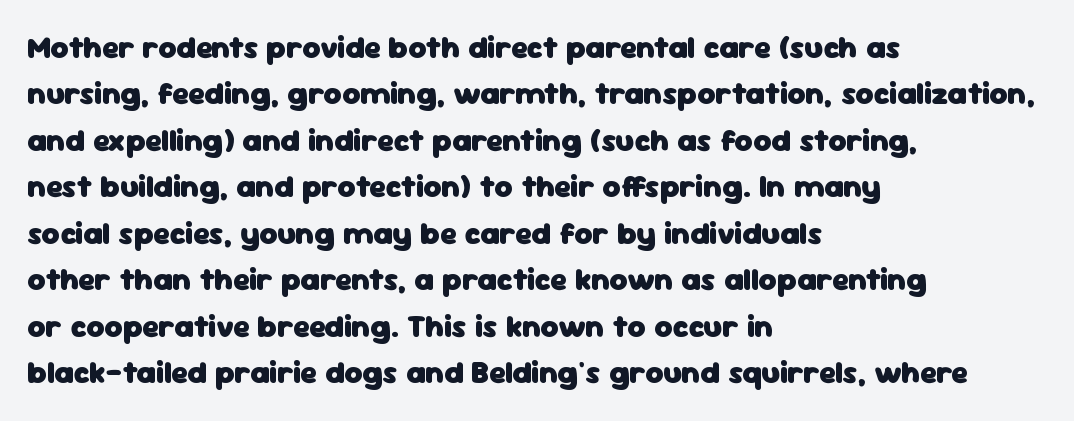
Q: Is the text bold? A: Yes.
Q: Is the text italic (slanted)? A: No, it is upright.
Q: Is the typeface a serif or a sans-serif typeface? A: Sans-serif.
Q: Is the text underlined? A: No.
Q: How is the paragraph aligned? A: Left-aligned.
Q: Is the spacing between letters normal or unusually wide? A: Normal.
Q: Is the spacing between lines tight, normal or loose? A: Normal.
Q: Width (condensed, normal, or wide)? A: Normal.
Q: Stroke contrast? A: Low.
Q: x-height? A: Medium.
Q: Monospaced? A: No.
